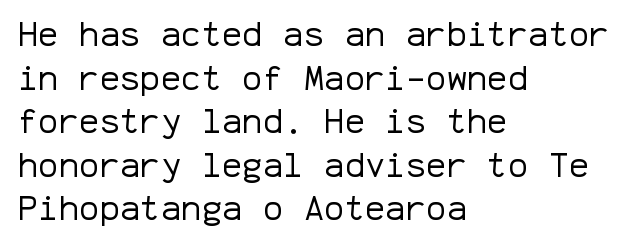
The image shows 34 px regular-weight sans-serif type, upright, monospaced; set left-aligned, normal line spacing (1.28x), normal letter spacing, not underlined; low stroke contrast and a medium x-height.
